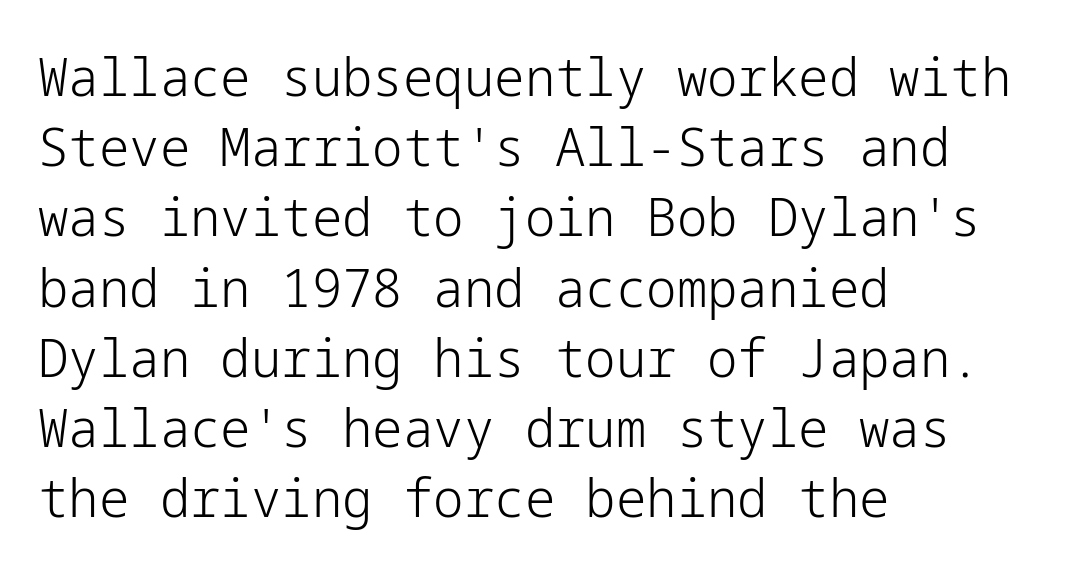
The lines are quadded left. The designer went with a sans here, leaving each stem footless. Standard letterfit; no display-style spreading of the glyphs. The lettering holds an erect, upright posture throughout.
